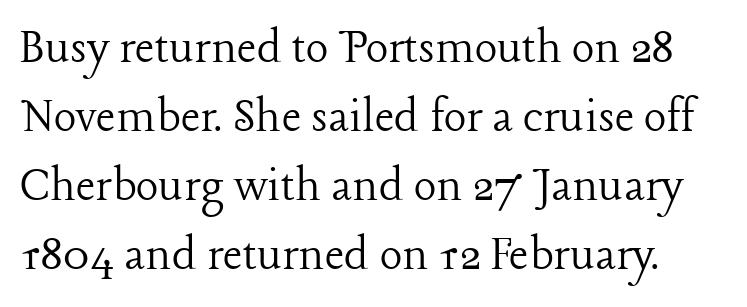
Q: Is the text bold? A: No.
Q: Is the text italic (slanted)? A: No, it is upright.
Q: Is the typeface a serif or a sans-serif typeface? A: Serif.
Q: Is the text underlined? A: No.
Q: Is the spacing between letters normal or unusually wide? A: Normal.
Q: Is the spacing between lines tight, normal or loose? A: Normal.
Q: Width (condensed, normal, or wide)? A: Normal.
Q: Stroke contrast? A: Low.
Q: x-height? A: Medium.
Q: Monospaced? A: No.
